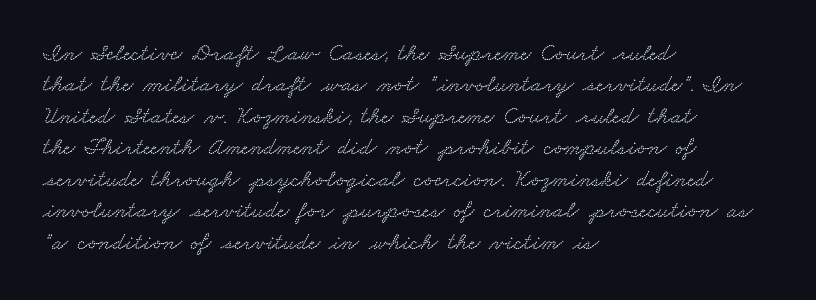
{"underline": "no", "align": "left", "line_spacing": "normal", "line_spacing_ratio": 1.31, "letter_spacing": "normal", "letter_spacing_em": 0.0, "glyph_px": 24}
